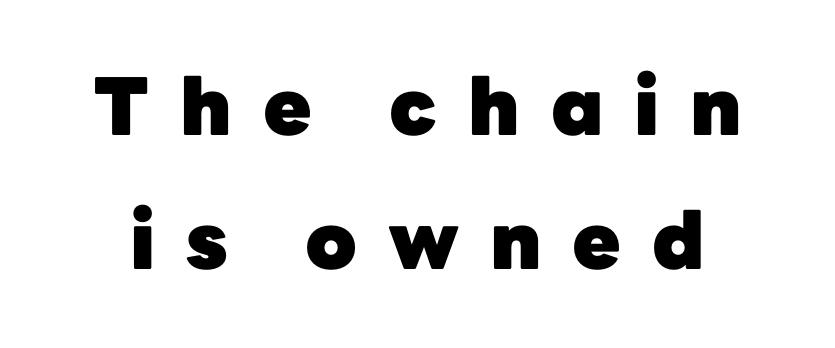
Its strokes are broad and dark, the hallmark of bold type. Each row of text sits above clean, open space. Posture: vertical. The gaps between neighbouring characters are conspicuously large.
